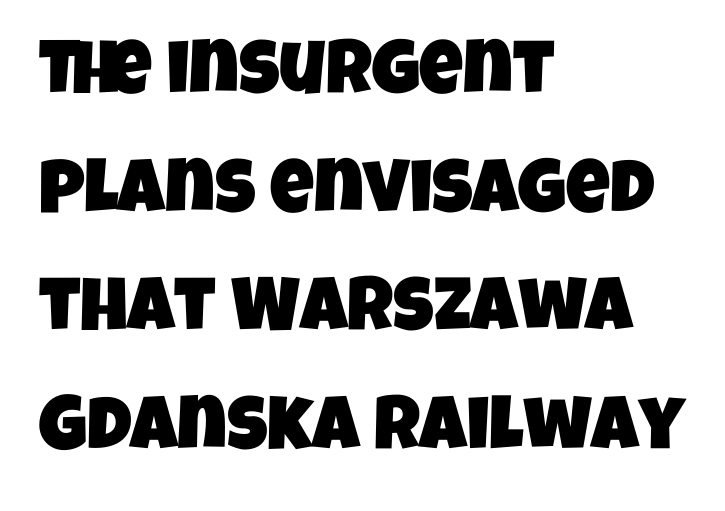
Q: Is the typeface a serif or a sans-serif typeface? A: Sans-serif.
Q: Is the text underlined? A: No.
Q: How is the paragraph aligned? A: Left-aligned.
Q: Is the spacing between letters normal or unusually wide? A: Normal.
Q: Is the spacing between lines tight, normal or loose? A: Normal.
Q: Width (condensed, normal, or wide)? A: Condensed.
Q: Stroke contrast? A: Low.
Q: x-height? A: Large.
Q: Monospaced? A: No.
